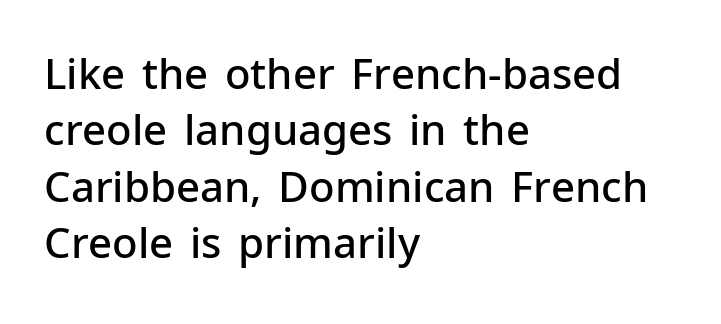
Strokes here are thickened, but only to semibold level. The text was rendered using a sans face with plain stroke endings. Clear beneath every line of the passage. The lettering holds an erect, upright posture throughout. Interline gaps are of average width in this sample.
